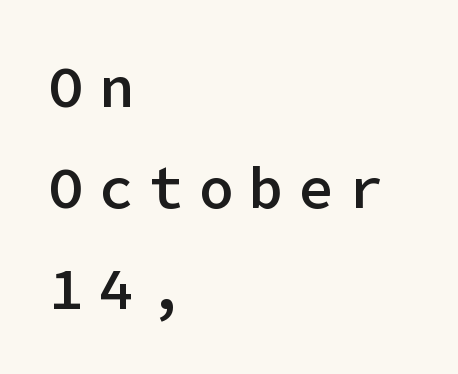
{"serif": "no", "italic": "no", "bold": "semi", "weight": "semibold", "width": "normal", "stroke_contrast": "low", "x_height": "medium", "underline": "no", "align": "left", "line_spacing_ratio": 1.74, "letter_spacing": "wide", "letter_spacing_em": 0.26, "glyph_px": 58}
